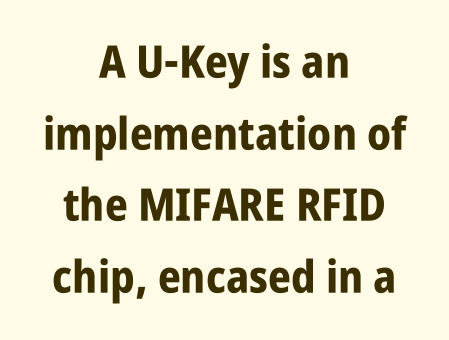
Q: Is the text bold? A: Yes.
Q: Is the text italic (slanted)? A: No, it is upright.
Q: Is the typeface a serif or a sans-serif typeface? A: Sans-serif.
Q: Is the text underlined? A: No.
Q: How is the paragraph aligned? A: Centered.
Q: Is the spacing between letters normal or unusually wide? A: Normal.
Q: Is the spacing between lines tight, normal or loose? A: Normal.
Q: Width (condensed, normal, or wide)? A: Condensed.
Q: Stroke contrast? A: Low.
Q: x-height? A: Large.
Q: Monospaced? A: No.
